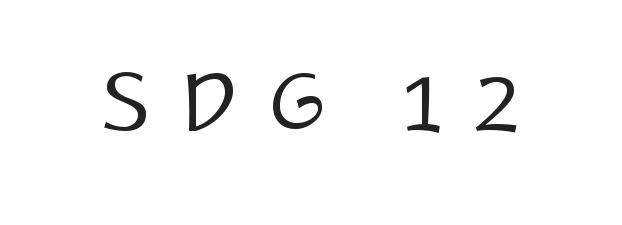
Q: Is the text bold? A: No.
Q: Is the text italic (slanted)? A: No, it is upright.
Q: Is the typeface a serif or a sans-serif typeface? A: Sans-serif.
Q: Is the text underlined? A: No.
Q: Is the spacing between letters normal or unusually wide? A: Unusually wide.
Q: Width (condensed, normal, or wide)? A: Normal.
Q: Stroke contrast? A: Low.
Q: x-height? A: Small.
Q: Monospaced? A: No.
